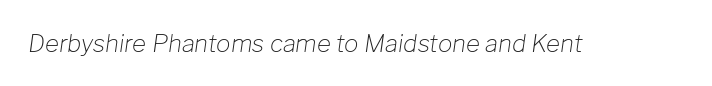
Q: Is the text bold? A: No.
Q: Is the text italic (slanted)? A: Yes, it leans right by about 8 degrees.
Q: Is the text underlined? A: No.
Q: Is the spacing between letters normal or unusually wide? A: Normal.
